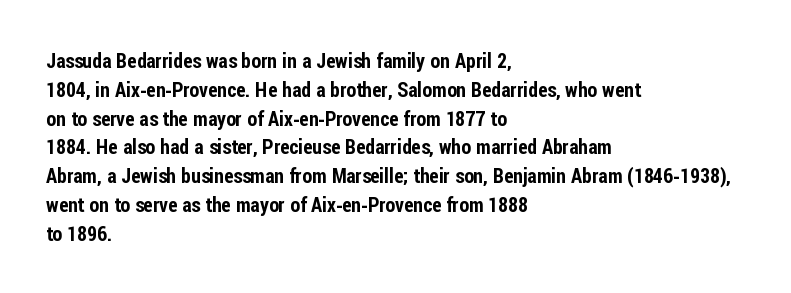
Default kerning and tracking; the words read as compact shapes. The type sits square on the baseline with zero lean. How would I describe the line gaps? Plain and ordinary. The zone under the glyphs is completely vacant. The lines are quadded left.
